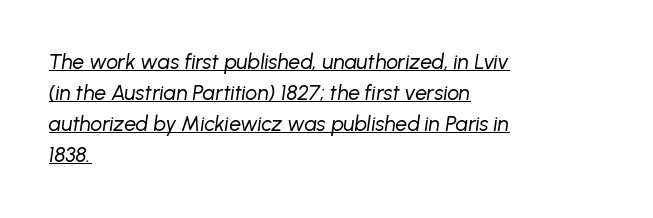
Q: Is the text bold? A: No.
Q: Is the text italic (slanted)? A: Yes, it leans right by about 8 degrees.
Q: Is the text underlined? A: Yes.
Q: How is the paragraph aligned? A: Left-aligned.
Q: Is the spacing between letters normal or unusually wide? A: Normal.
Q: Is the spacing between lines tight, normal or loose? A: Normal.
